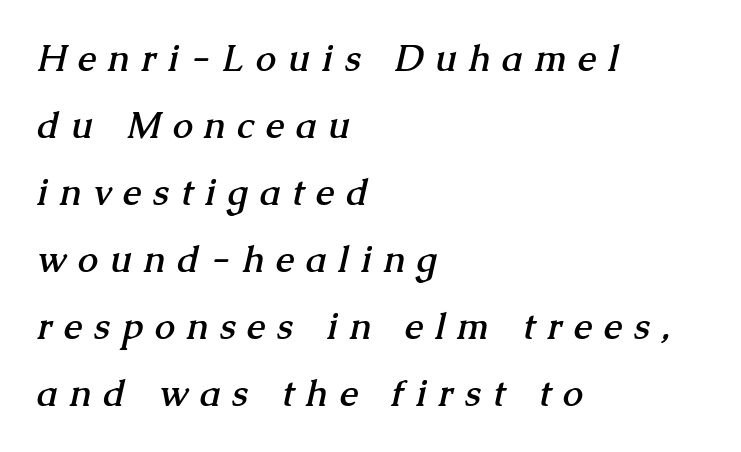
The image shows 36 px semibold serif type; set left-aligned, line spacing 1.86x, unusually wide letter spacing (+0.34 em), not underlined; medium stroke contrast and a medium x-height.
